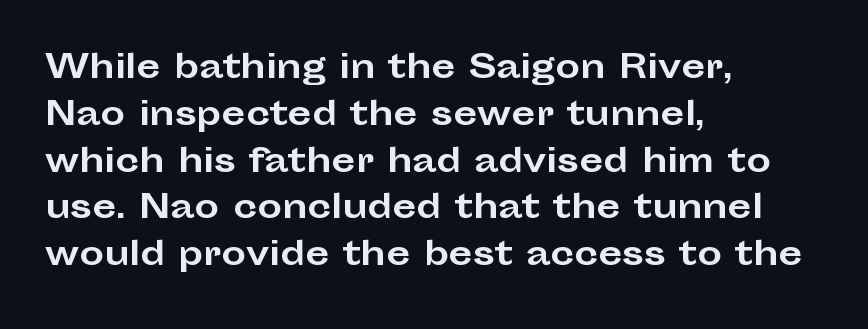
Q: Is the text bold? A: Yes.
Q: Is the text italic (slanted)? A: No, it is upright.
Q: Is the typeface a serif or a sans-serif typeface? A: Sans-serif.
Q: Is the text underlined? A: No.
Q: How is the paragraph aligned? A: Left-aligned.
Q: Is the spacing between letters normal or unusually wide? A: Normal.
Q: Is the spacing between lines tight, normal or loose? A: Normal.
Q: Width (condensed, normal, or wide)? A: Wide.
Q: Stroke contrast? A: Low.
Q: x-height? A: Medium.
Q: Monospaced? A: No.
